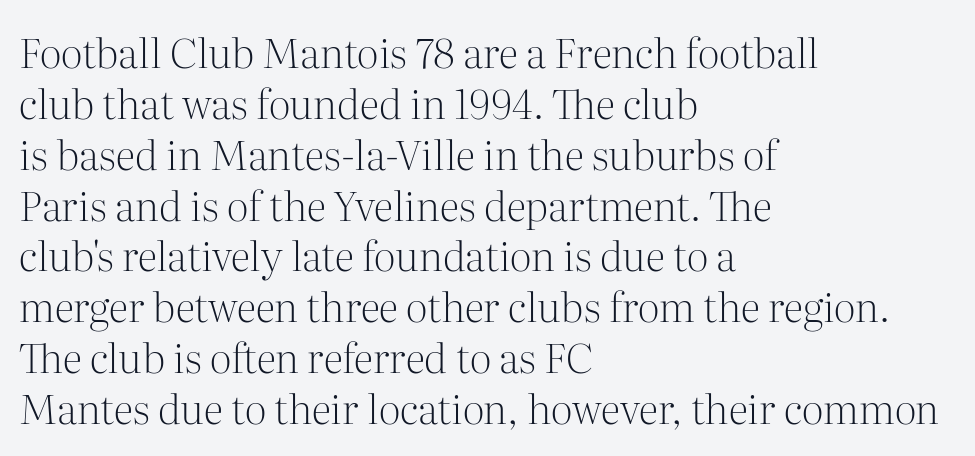
Lines of text with bare space underneath. Teacher's note: observe the even left margin — that is flush-left alignment. Unlike italic type, these characters show no tilt at all. Summary of weight: not heavy and not bold. The face used here is proportionally spaced, like ordinary book or web type.
